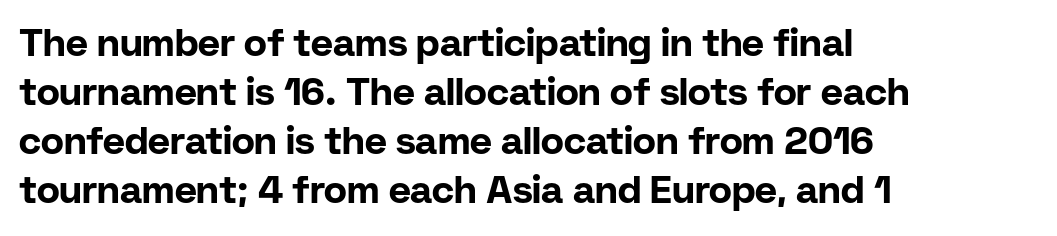
The letters stand upright; this is a roman face. These lines stack with their left ends in a neat column. Reading down the column, the eye jumps a familiar distance to each next line. A typesetter would call this proportional, since set widths differ per character.
